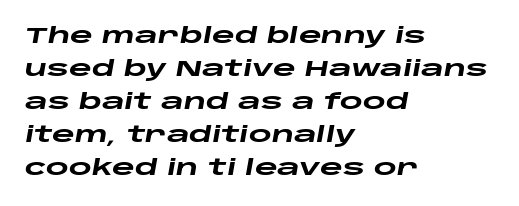
The image shows 22 px bold type, italic (leaning right); set left-aligned, normal line spacing (1.5x), normal letter spacing, not underlined.
